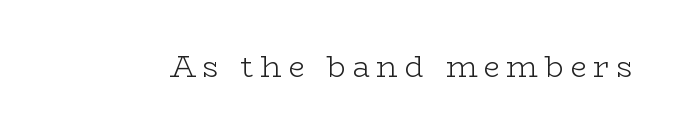
Q: Is the text bold? A: No.
Q: Is the text italic (slanted)? A: No, it is upright.
Q: Is the typeface a serif or a sans-serif typeface? A: Serif.
Q: Is the text underlined? A: No.
Q: Is the spacing between letters normal or unusually wide? A: Unusually wide.
Q: Width (condensed, normal, or wide)? A: Wide.
Q: Stroke contrast? A: Low.
Q: x-height? A: Medium.
Q: Monospaced? A: No.
